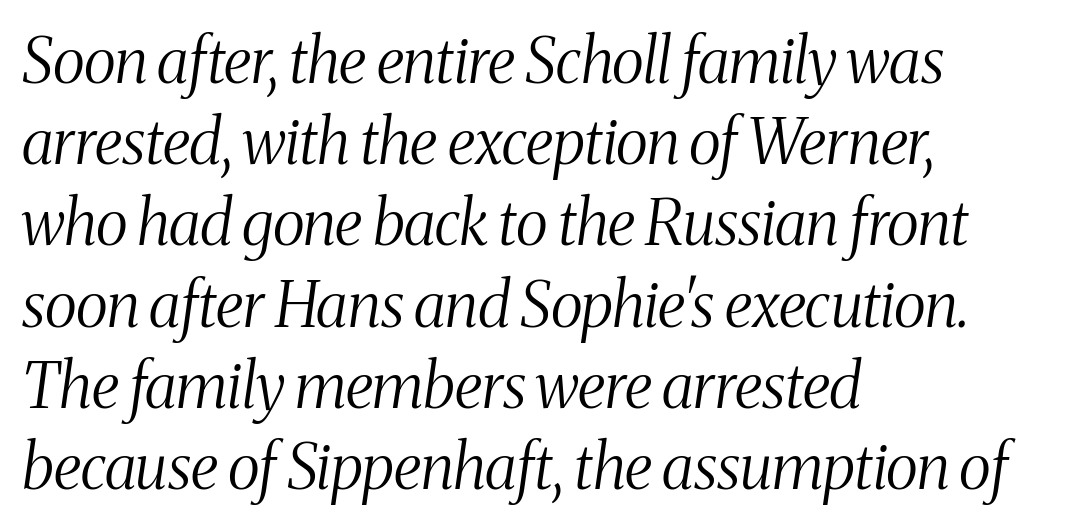
{"serif": "yes", "italic": "yes", "lean": "right", "slant_degrees": 8, "bold": "no", "weight": "light", "width": "condensed", "stroke_contrast": "medium", "x_height": "medium", "monospaced": "no", "underline": "no", "align": "left", "line_spacing": "normal", "line_spacing_ratio": 1.31, "letter_spacing": "normal", "letter_spacing_em": 0.0, "glyph_px": 62}
